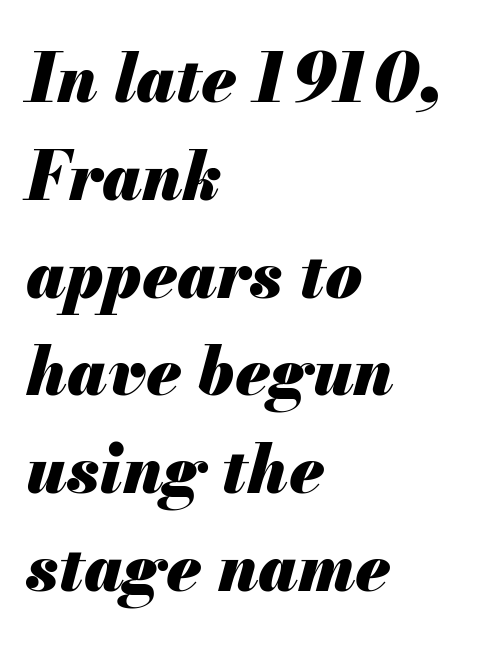
The image shows 67 px heavy type, italic (leaning right); set left-aligned, normal line spacing (1.46x), normal letter spacing, not underlined; medium stroke contrast and a small x-height.
